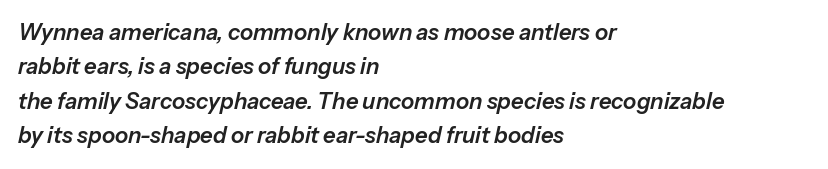
Q: Is the text italic (slanted)? A: Yes, it leans right by about 13 degrees.
Q: Is the text underlined? A: No.
Q: How is the paragraph aligned? A: Left-aligned.
Q: Is the spacing between letters normal or unusually wide? A: Normal.
Q: Is the spacing between lines tight, normal or loose? A: Normal.
